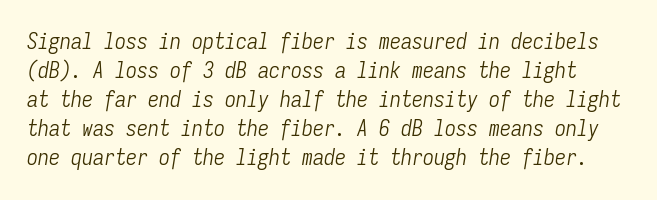
{"italic": "yes", "lean": "right", "slant_degrees": 9, "bold": "no", "underline": "no", "line_spacing": "normal", "line_spacing_ratio": 1.32, "letter_spacing": "normal", "letter_spacing_em": 0.0, "glyph_px": 22}
